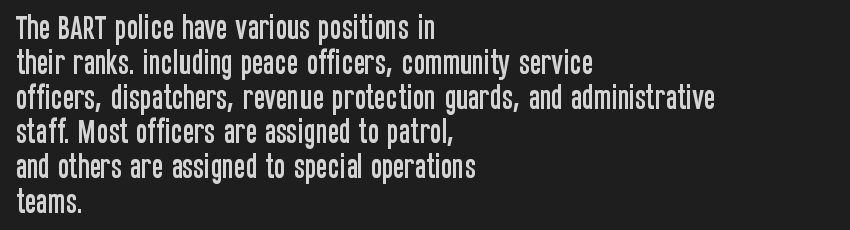
{"italic": "no", "underline": "no", "align": "left", "line_spacing": "normal", "line_spacing_ratio": 1.29, "letter_spacing": "normal", "letter_spacing_em": 0.0, "glyph_px": 27}
